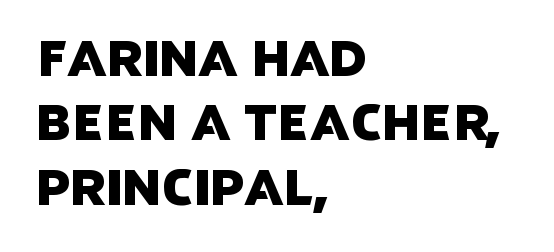
Q: Is the typeface a serif or a sans-serif typeface? A: Sans-serif.
Q: Is the text underlined? A: No.
Q: How is the paragraph aligned? A: Left-aligned.
Q: Is the spacing between letters normal or unusually wide? A: Normal.
Q: Is the spacing between lines tight, normal or loose? A: Normal.
Q: Width (condensed, normal, or wide)? A: Normal.
Q: Stroke contrast? A: Low.
Q: x-height? A: Large.
Q: Monospaced? A: No.
